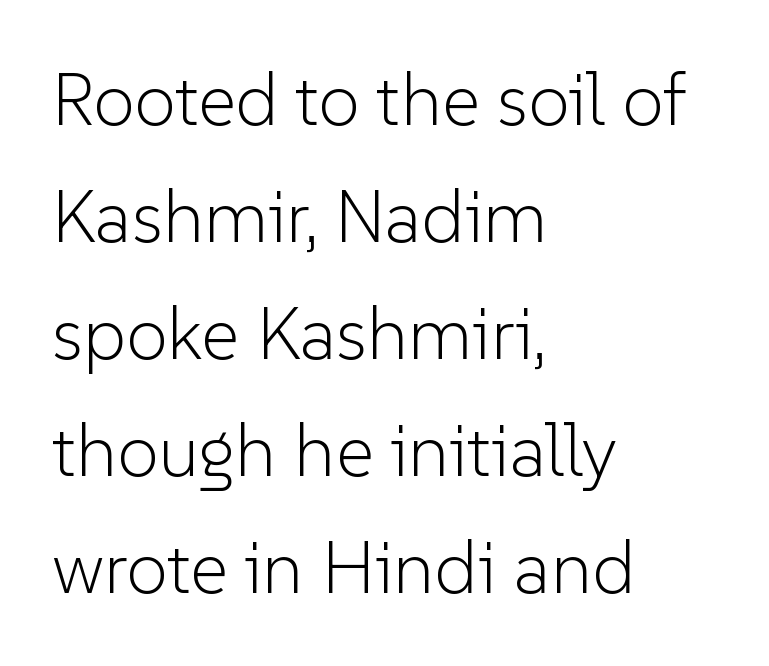
Q: Is the text bold? A: No.
Q: Is the text italic (slanted)? A: No, it is upright.
Q: Is the typeface a serif or a sans-serif typeface? A: Sans-serif.
Q: Is the text underlined? A: No.
Q: How is the paragraph aligned? A: Left-aligned.
Q: Is the spacing between letters normal or unusually wide? A: Normal.
Q: Is the spacing between lines tight, normal or loose? A: Normal.
Q: Width (condensed, normal, or wide)? A: Normal.
Q: Stroke contrast? A: Low.
Q: x-height? A: Medium.
Q: Monospaced? A: No.
